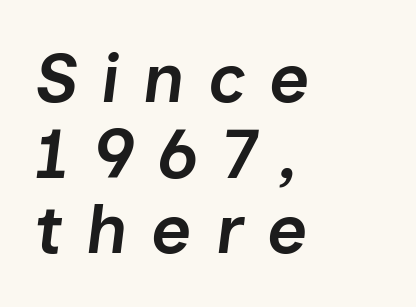
{"italic": "yes", "lean": "right", "slant_degrees": 7, "bold": "semi", "weight": "semibold", "width": "normal", "stroke_contrast": "low", "x_height": "medium", "monospaced": "no", "underline": "no", "align": "left", "line_spacing": "tight", "line_spacing_ratio": 1.08, "letter_spacing": "wide", "letter_spacing_em": 0.33, "glyph_px": 70}
